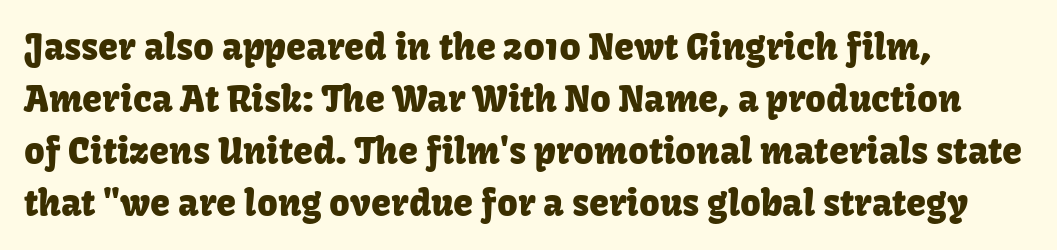
The image shows 36 px sans-serif type, upright; set left-aligned, normal line spacing (1.44x), normal letter spacing, not underlined; low stroke contrast and a medium x-height.
